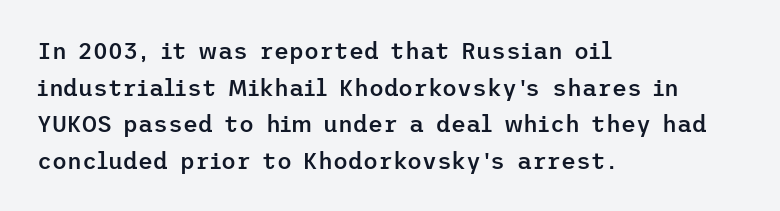
The image shows 23 px text type, upright; set left-aligned, normal line spacing (1.59x), normal letter spacing, not underlined.
